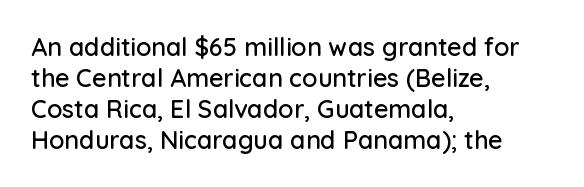
Clear beneath every line of the passage. Is the block centered? No — it sits flush against the left margin. Observe the ordinary spacing: letters are neighbours, not strangers. The letters stand upright; this is a roman face.
